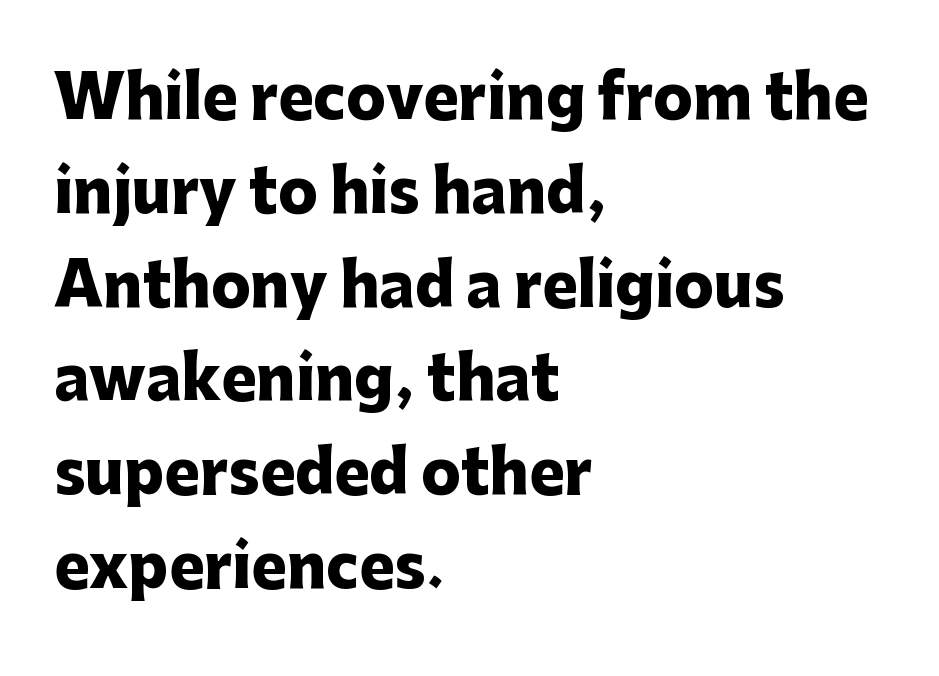
The image shows 59 px heavy sans-serif type, upright; set left-aligned, normal line spacing (1.59x), normal letter spacing, not underlined; low stroke contrast and a medium x-height.
